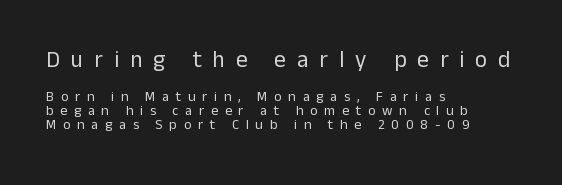
{"italic": "no", "bold": "no", "underline": "no", "align": "left", "line_spacing": "tight", "line_spacing_ratio": 1.02, "letter_spacing": "wide", "letter_spacing_em": 0.48, "larger_block": "first", "size_ratio": 1.64, "glyph_px": 23}
